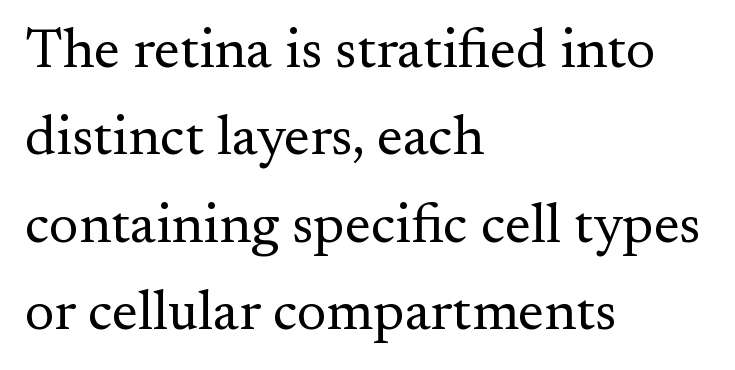
The image shows 56 px regular-weight serif type, upright; set left-aligned, normal line spacing (1.56x), normal letter spacing, not underlined; medium stroke contrast and a small x-height.
